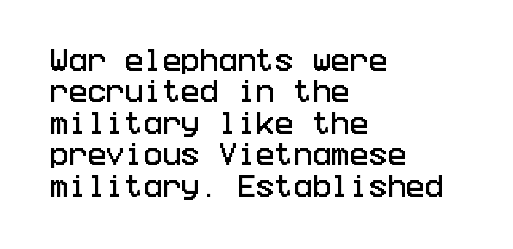
The image shows 25 px text type, upright; set left-aligned, normal line spacing (1.26x), normal letter spacing, not underlined.
